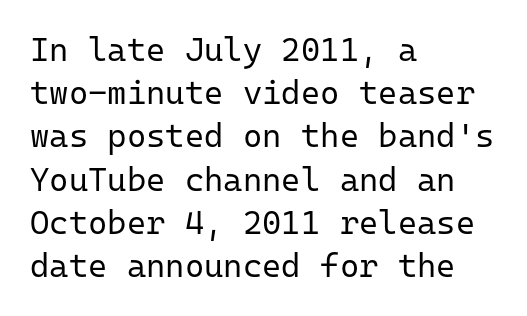
The typeface has the unassuming heft of standard copy or less. The rendering anchors every line to the left-hand side. Here the designer chose a console-style face with uniform glyph widths. Here the glyphs are tracked normally, forming tight word shapes. Every stem runs plumb, perpendicular to the baseline.
